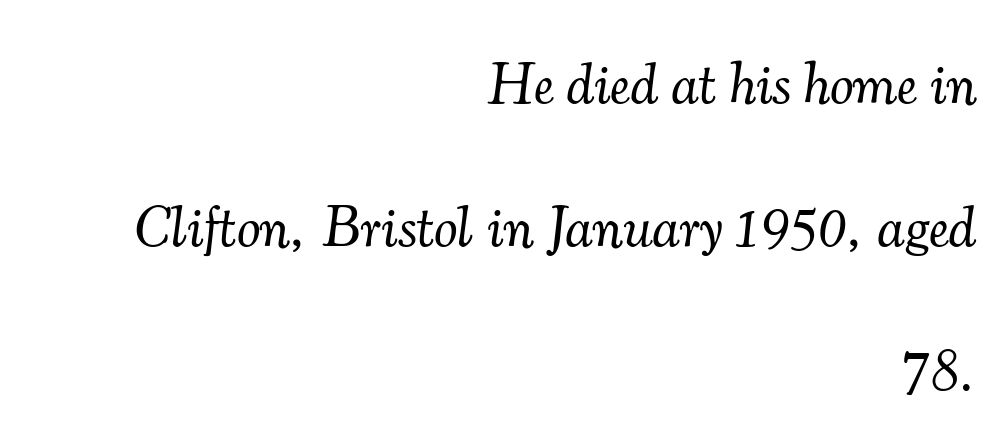
Horizontal bands of white between lines are thick stripes. Proportional: the letters do not fall into vertical columns. If you drew a line through each stem, it would be angled. Descenders hang freely into open space.
